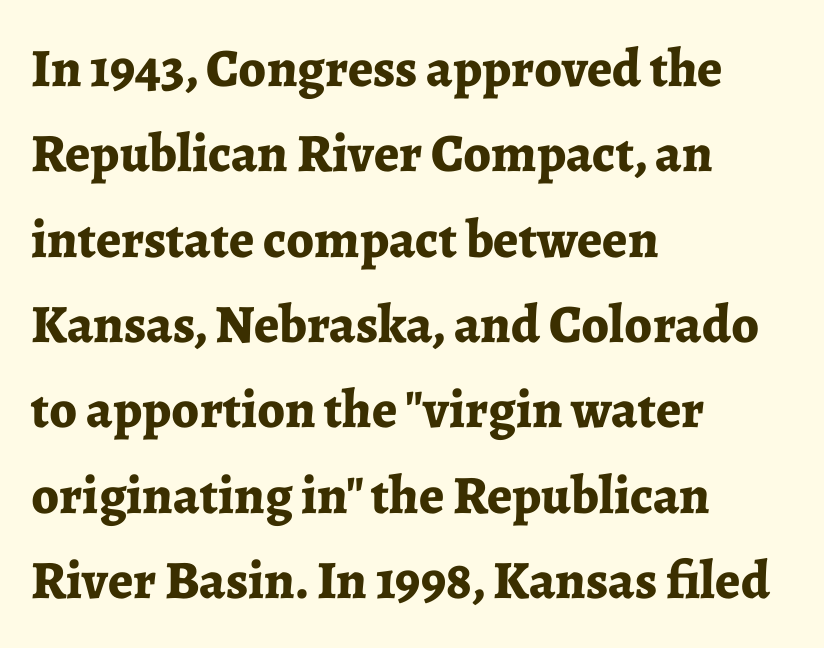
The letters carry serifs — small finishing strokes at the ends of their stems. Do the characters align in a grid? No, the font is proportional. Descenders are the only things crossing below the line. The font is running at its bold setting.
